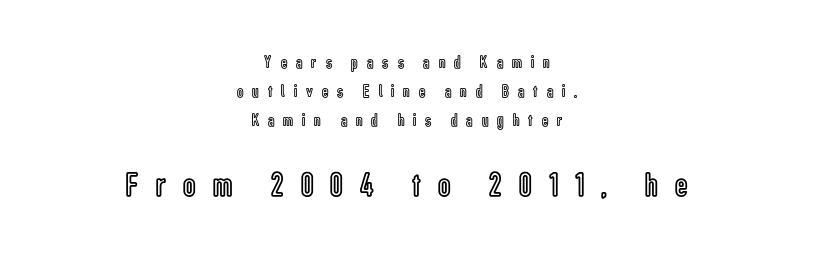
{"italic": "no", "width": "condensed", "x_height": "medium", "monospaced": "no", "underline": "no", "align": "center", "line_spacing": "normal", "line_spacing_ratio": 1.61, "letter_spacing": "wide", "letter_spacing_em": 0.5, "larger_block": "second", "size_ratio": 1.94, "glyph_px": 35}
